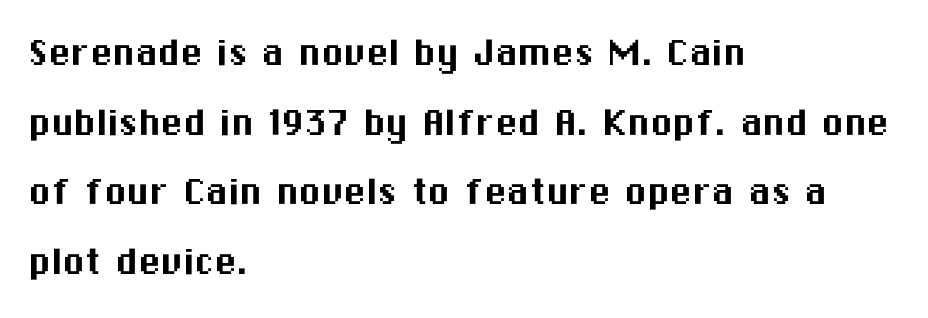
{"serif": "no", "italic": "no", "width": "normal", "stroke_contrast": "medium", "x_height": "medium", "monospaced": "no", "underline": "no", "align": "left", "line_spacing": "normal", "line_spacing_ratio": 1.55, "letter_spacing": "normal", "letter_spacing_em": 0.0, "glyph_px": 45}
